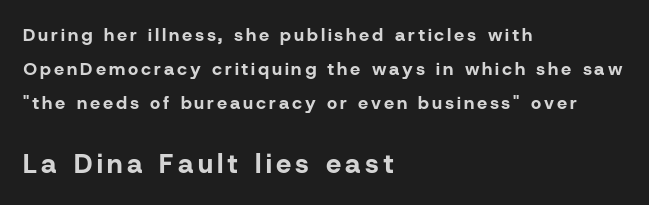
The image shows 27 px bold type, upright; set left-aligned, loose line spacing (1.9x), not underlined; the second (bottom) block is 1.5x larger.
